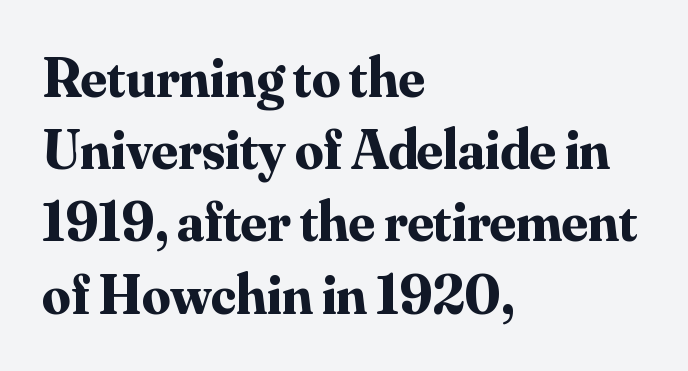
Q: Is the text bold? A: Yes.
Q: Is the text italic (slanted)? A: No, it is upright.
Q: Is the typeface a serif or a sans-serif typeface? A: Serif.
Q: Is the text underlined? A: No.
Q: How is the paragraph aligned? A: Left-aligned.
Q: Is the spacing between letters normal or unusually wide? A: Normal.
Q: Is the spacing between lines tight, normal or loose? A: Normal.
Q: Width (condensed, normal, or wide)? A: Normal.
Q: Stroke contrast? A: Medium.
Q: x-height? A: Small.
Q: Monospaced? A: No.
